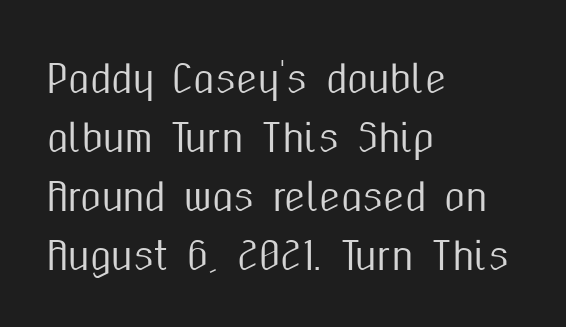
{"serif": "no", "italic": "no", "width": "condensed", "stroke_contrast": "medium", "x_height": "medium", "monospaced": "no", "underline": "no", "align": "left", "line_spacing": "normal", "line_spacing_ratio": 1.55, "letter_spacing": "normal", "letter_spacing_em": 0.0, "glyph_px": 38}
